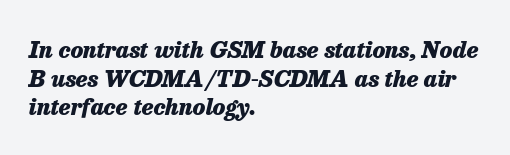
Q: Is the text bold? A: Yes.
Q: Is the text italic (slanted)? A: Yes, it leans right by about 13 degrees.
Q: Is the text underlined? A: No.
Q: How is the paragraph aligned? A: Left-aligned.
Q: Is the spacing between letters normal or unusually wide? A: Normal.
